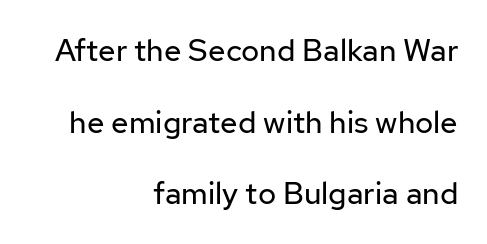
Character widths vary here, with narrow letters taking less room than wide ones. The space beneath each line is pristine and unruled. To sum up the face: it is a sans, with no serifs. The lettering holds an erect, upright posture throughout. Successive baselines arrive slowly, with a big drop between each.
